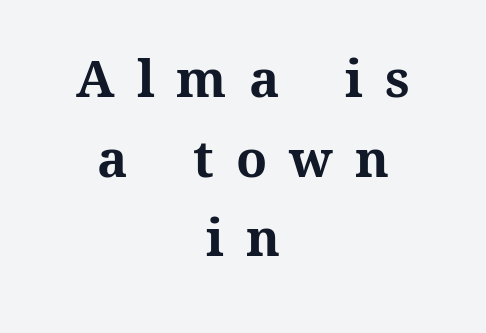
Glyph-to-glyph distance is far greater than everyday printed text. Does the lettering tilt? It doesn't — this is upright. Vertically, the passage feels balanced, rows spaced as you'd expect. Notice how thick the strokes are: this is what a full bold looks like. A typesetter would call this proportional, since set widths differ per character. Horizontally, the lines are justified to the midpoint only.
